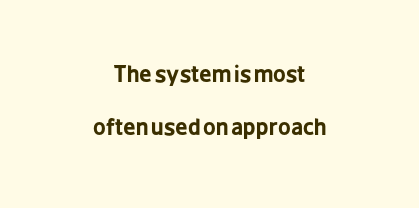
The image shows 22 px bold type, upright; set centered, loose line spacing (2.4x), normal letter spacing, not underlined.
